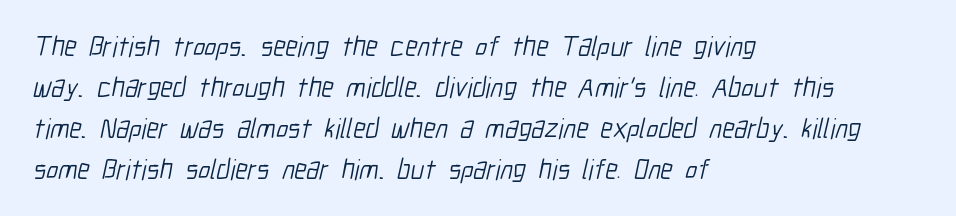
The image shows 28 px light, condensed sans-serif type; set left-aligned, normal line spacing (1.46x), normal letter spacing, not underlined; low stroke contrast and a medium x-height.
